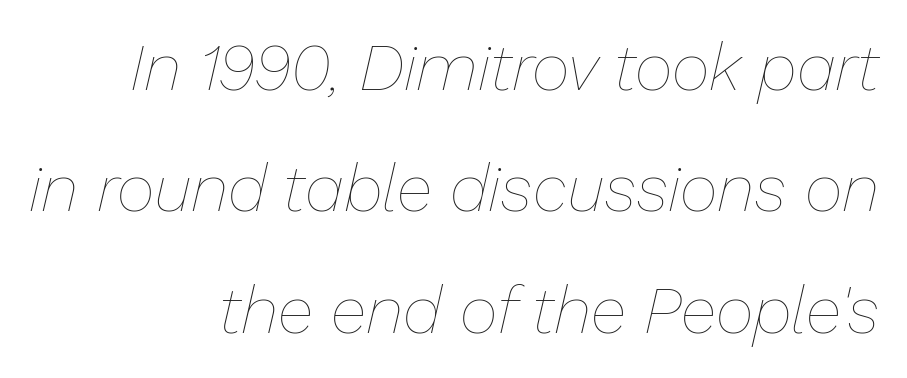
The image shows 66 px thin type, italic (leaning right); set right-aligned, line spacing 1.84x, normal letter spacing, not underlined; low stroke contrast and a medium x-height.
